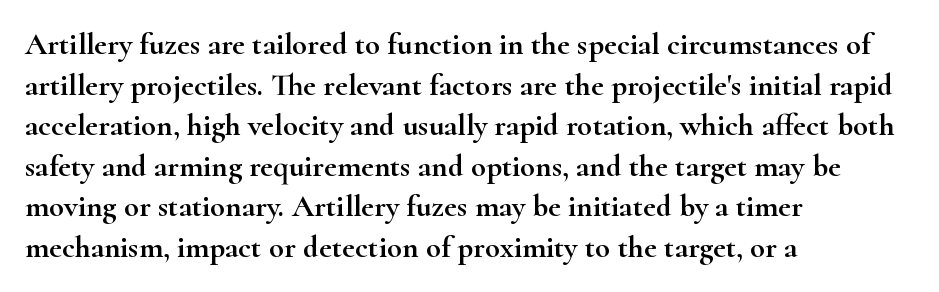
{"serif": "yes", "italic": "no", "width": "wide", "stroke_contrast": "high", "x_height": "small", "monospaced": "no", "underline": "no", "align": "left", "line_spacing": "normal", "line_spacing_ratio": 1.31, "letter_spacing": "normal", "letter_spacing_em": 0.0, "glyph_px": 31}
